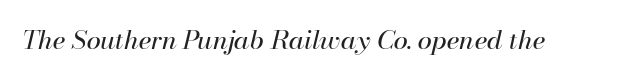
Vertical stems look standard width or narrower in stroke. Notice how the stems are inclined rather than vertical — that's the hallmark of italics. The words here are not underlined. Students, note that the glyphs here touch the page at normal intervals.
